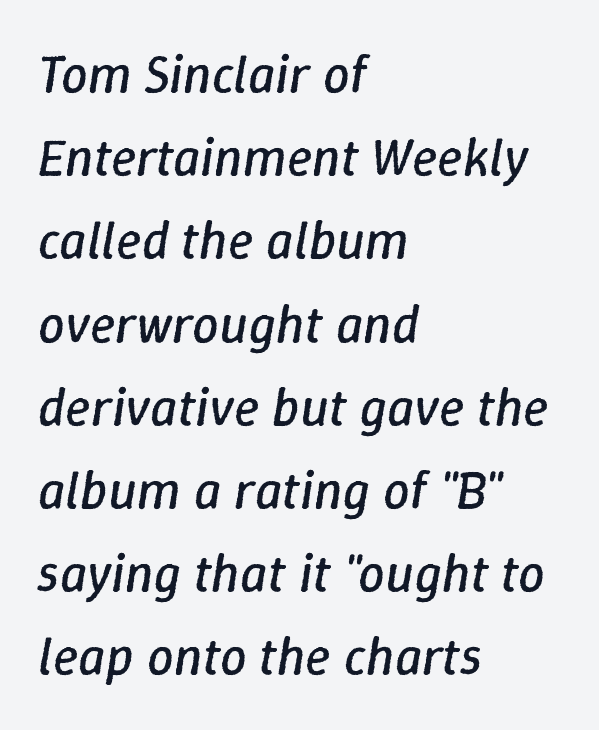
Q: Is the text bold? A: No.
Q: Is the text italic (slanted)? A: Yes, it leans right by about 9 degrees.
Q: Is the text underlined? A: No.
Q: How is the paragraph aligned? A: Left-aligned.
Q: Is the spacing between letters normal or unusually wide? A: Normal.
Q: Is the spacing between lines tight, normal or loose? A: Normal.
Q: Width (condensed, normal, or wide)? A: Normal.
Q: Stroke contrast? A: Low.
Q: x-height? A: Medium.
Q: Monospaced? A: No.
